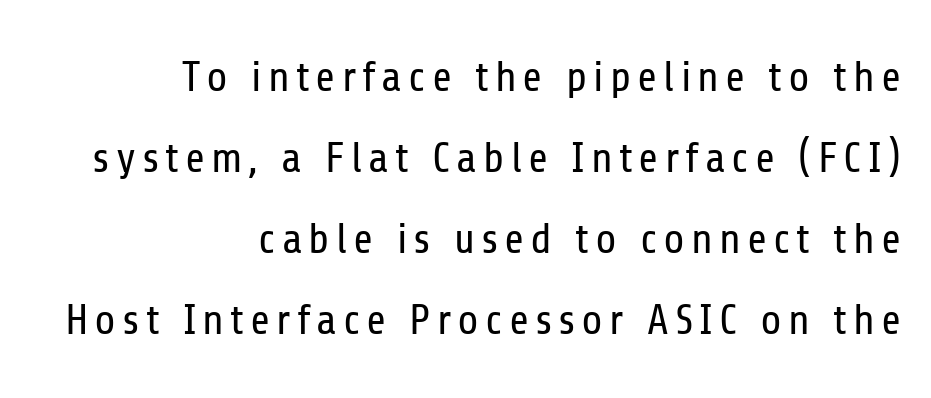
Q: Is the text bold? A: No.
Q: Is the text italic (slanted)? A: No, it is upright.
Q: Is the typeface a serif or a sans-serif typeface? A: Sans-serif.
Q: Is the text underlined? A: No.
Q: How is the paragraph aligned? A: Right-aligned.
Q: Width (condensed, normal, or wide)? A: Condensed.
Q: Stroke contrast? A: Low.
Q: x-height? A: Medium.
Q: Monospaced? A: No.
